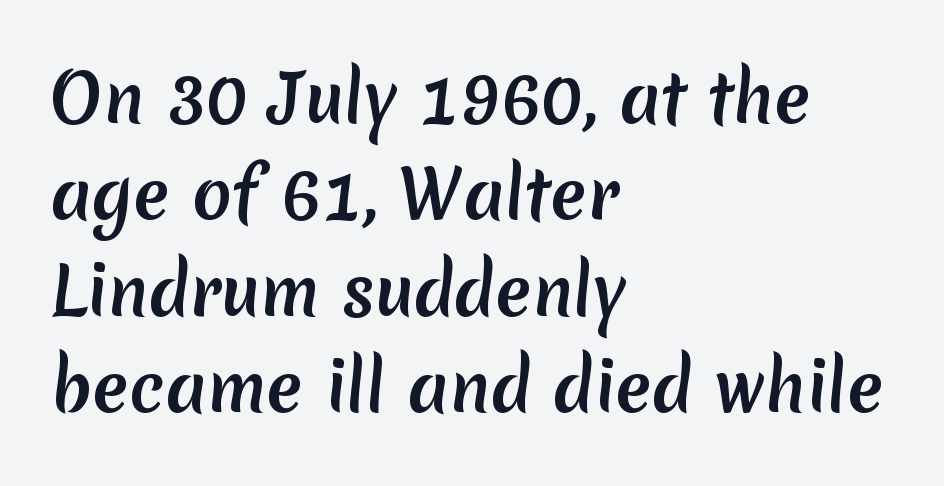
{"serif": "no", "width": "normal", "stroke_contrast": "medium", "x_height": "medium", "monospaced": "no", "underline": "no", "align": "left", "line_spacing": "normal", "line_spacing_ratio": 1.46, "letter_spacing": "normal", "letter_spacing_em": 0.0, "glyph_px": 66}
